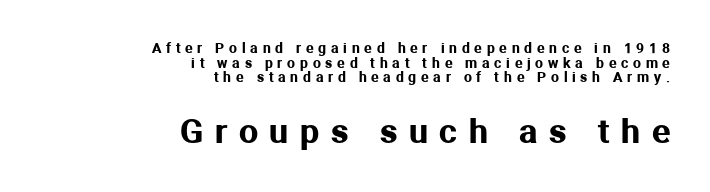
Q: Is the text italic (slanted)? A: No, it is upright.
Q: Is the typeface a serif or a sans-serif typeface? A: Sans-serif.
Q: Is the text underlined? A: No.
Q: How is the paragraph aligned? A: Right-aligned.
Q: Is the spacing between letters normal or unusually wide? A: Unusually wide.
Q: Is the spacing between lines tight, normal or loose? A: Tight.
Q: Which block of text is set in a larger size, the first (top) or the second (bottom)? A: The second (bottom) one.
Q: Width (condensed, normal, or wide)? A: Normal.
Q: Stroke contrast? A: Medium.
Q: x-height? A: Medium.
Q: Monospaced? A: No.
